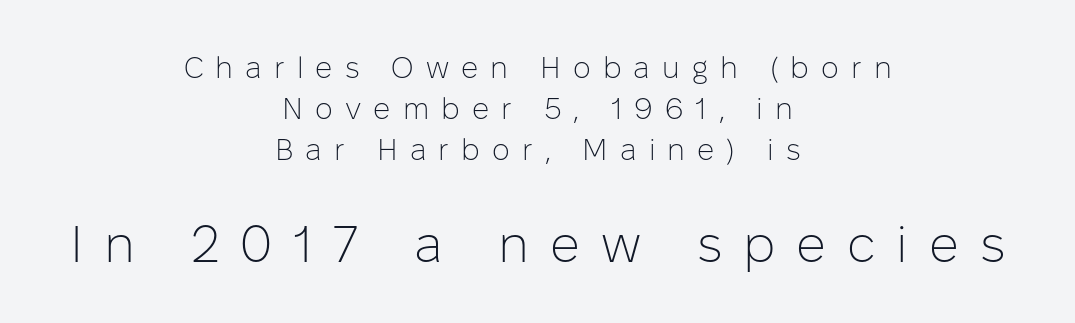
Summary of vertical rhythm: regular, with standard interline spacing. How are the letters spaced? Widely, with obvious added tracking. Descender tails drop into unmarked territory. Casual observation: everything's sitting right in the middle.
